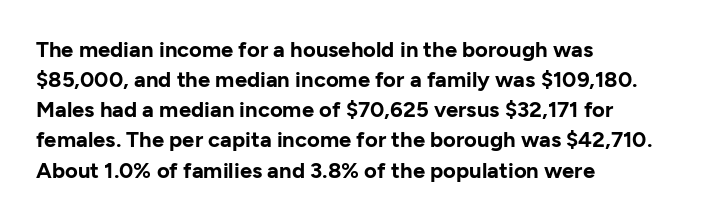
The paragraph shown leans on its left margin. This block has exactly the height ordinary leading produces. Italic: no, the glyphs are upright roman. The baseline area is clear.
